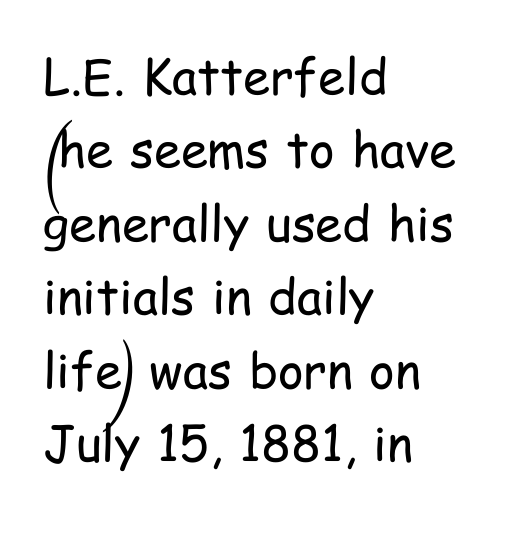
The image shows 49 px regular-weight, condensed sans-serif type, upright; set left-aligned, normal line spacing (1.5x), normal letter spacing, not underlined; low stroke contrast and a medium x-height.
